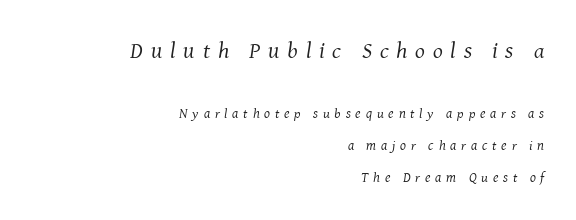
{"italic": "yes", "lean": "right", "slant_degrees": 8, "bold": "no", "underline": "no", "align": "right", "line_spacing": "loose", "line_spacing_ratio": 2.26, "letter_spacing": "wide", "letter_spacing_em": 0.34, "larger_block": "first", "size_ratio": 1.64, "glyph_px": 23}
